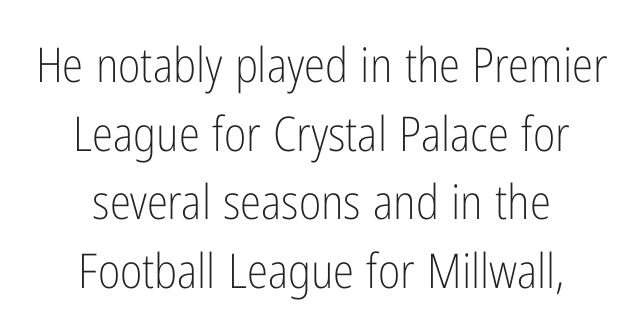
The passage shown is typed in a proportional face where columns would drift. Rendered with straight, roman letterforms. Observe the ordinary spacing: letters are neighbours, not strangers. The leading is moderate, giving the passage an even texture. A sans-serif font was chosen for this passage.
